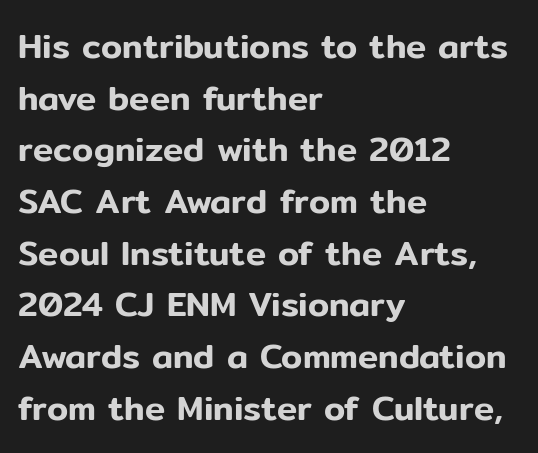
Q: Is the text italic (slanted)? A: No, it is upright.
Q: Is the typeface a serif or a sans-serif typeface? A: Sans-serif.
Q: Is the text underlined? A: No.
Q: How is the paragraph aligned? A: Left-aligned.
Q: Is the spacing between letters normal or unusually wide? A: Normal.
Q: Is the spacing between lines tight, normal or loose? A: Normal.
Q: Width (condensed, normal, or wide)? A: Normal.
Q: Stroke contrast? A: Low.
Q: x-height? A: Medium.
Q: Monospaced? A: No.
